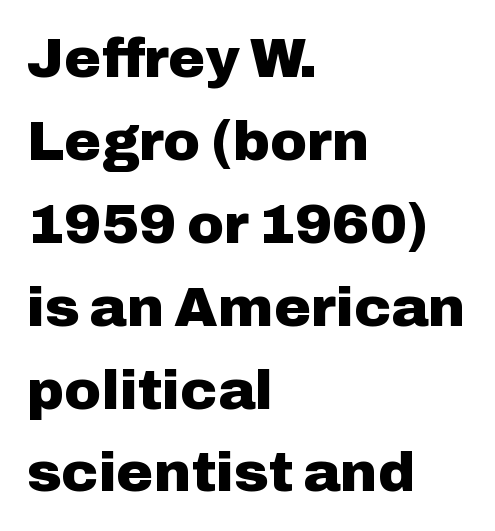
{"serif": "no", "italic": "no", "bold": "yes", "weight": "heavy", "width": "normal", "stroke_contrast": "low", "x_height": "medium", "monospaced": "no", "underline": "no", "align": "left", "line_spacing": "normal", "line_spacing_ratio": 1.48, "letter_spacing": "normal", "letter_spacing_em": 0.0, "glyph_px": 56}
